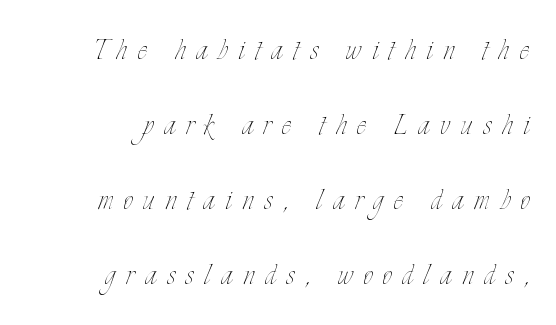
{"bold": "no", "weight": "thin", "width": "condensed", "stroke_contrast": "low", "x_height": "small", "monospaced": "no", "underline": "no", "align": "right", "line_spacing": "loose", "line_spacing_ratio": 2.03, "letter_spacing": "wide", "letter_spacing_em": 0.29, "glyph_px": 37}
